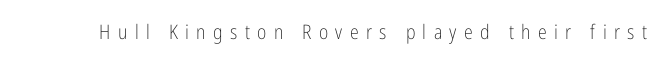
Q: Is the text bold? A: No.
Q: Is the text italic (slanted)? A: No, it is upright.
Q: Is the text underlined? A: No.
Q: Is the spacing between letters normal or unusually wide? A: Unusually wide.
